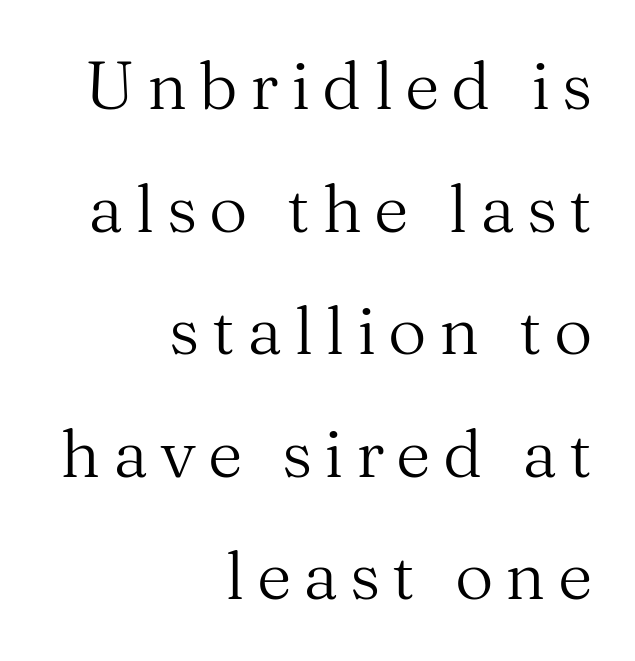
The text was rendered using a seriffed face with decorative stroke endings. Here the designer chose a conventional face with non-uniform glyph widths. The typesetter chose a ragged-left arrangement here. Is there any slant? The stems are plumb. Has an underline been added? It has not. The weight would be labelled regular, book, light, or lighter still.
